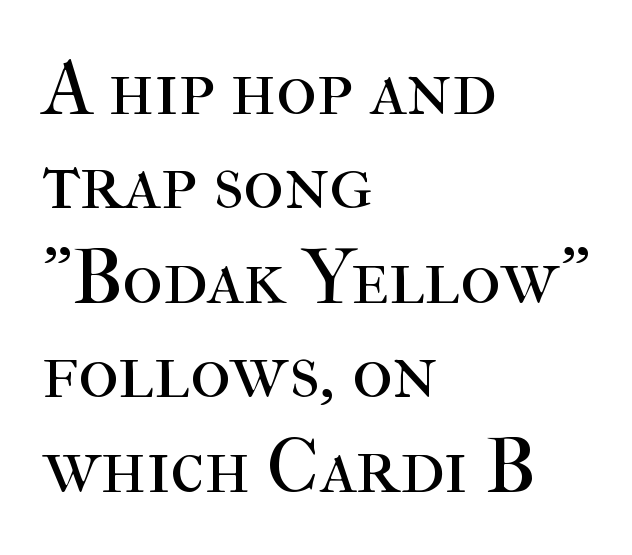
Q: Is the text bold? A: No.
Q: Is the text italic (slanted)? A: No, it is upright.
Q: Is the typeface a serif or a sans-serif typeface? A: Serif.
Q: Is the text underlined? A: No.
Q: How is the paragraph aligned? A: Left-aligned.
Q: Is the spacing between letters normal or unusually wide? A: Normal.
Q: Width (condensed, normal, or wide)? A: Normal.
Q: Stroke contrast? A: High.
Q: x-height? A: Medium.
Q: Monospaced? A: No.
